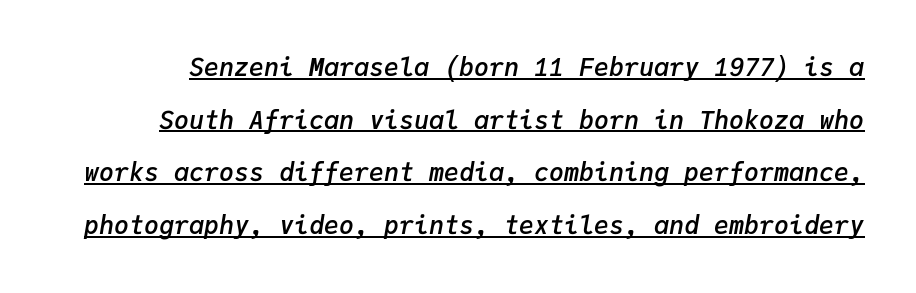
The space between consecutive lines is lavish. What stands out about the letter spacing? Nothing — it is the standard amount. The font is running at a semibold setting, under full bold. Style check: oblique. A typographer would call this underscored text.
